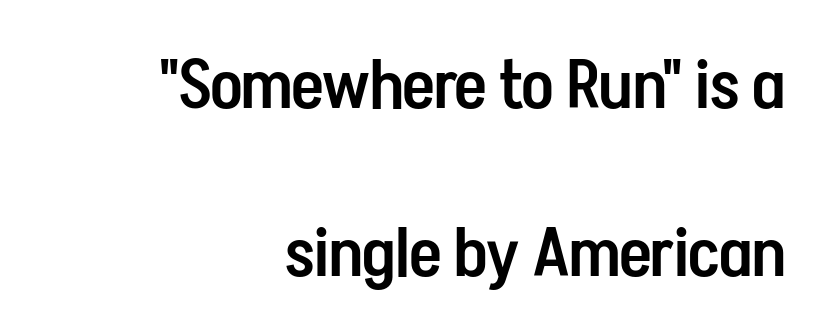
The image shows 69 px semibold, condensed sans-serif type, upright; set right-aligned, loose line spacing (2.44x), normal letter spacing, not underlined; low stroke contrast and a medium x-height.
